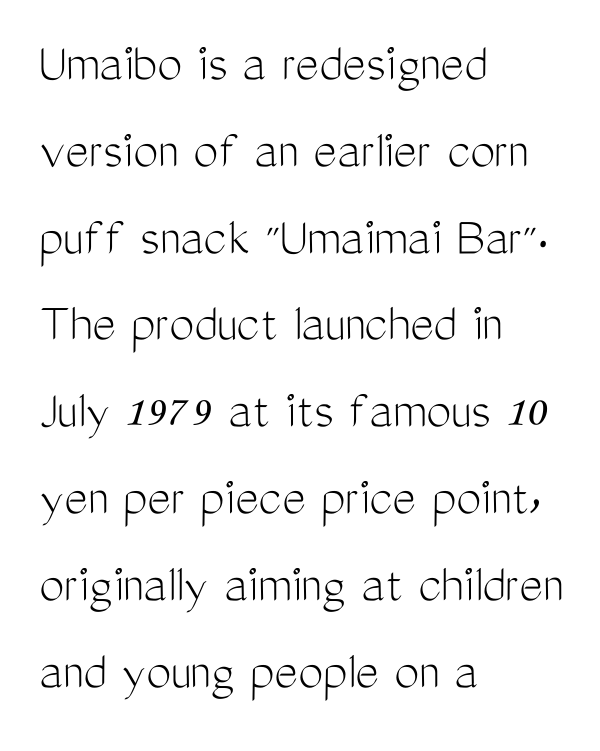
{"serif": "no", "italic": "no", "bold": "no", "weight": "light", "width": "condensed", "stroke_contrast": "medium", "x_height": "medium", "monospaced": "no", "underline": "no", "align": "left", "line_spacing": "normal", "line_spacing_ratio": 1.55, "letter_spacing": "normal", "letter_spacing_em": 0.0, "glyph_px": 56}
